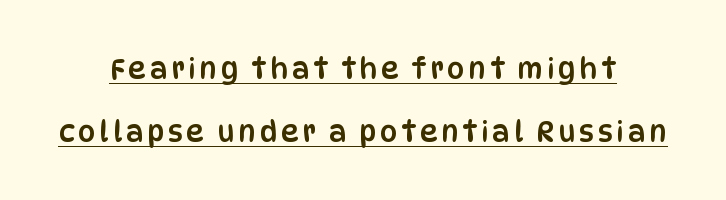
Varying glyph widths throughout — classic text-font behaviour. Horizontal alignment here is central, giving a formal, balanced look. Grotesque or geometric, the face here clearly has no serifs. Unlike italic type, these characters show no tilt at all. Quick note: interline space is abundant.
